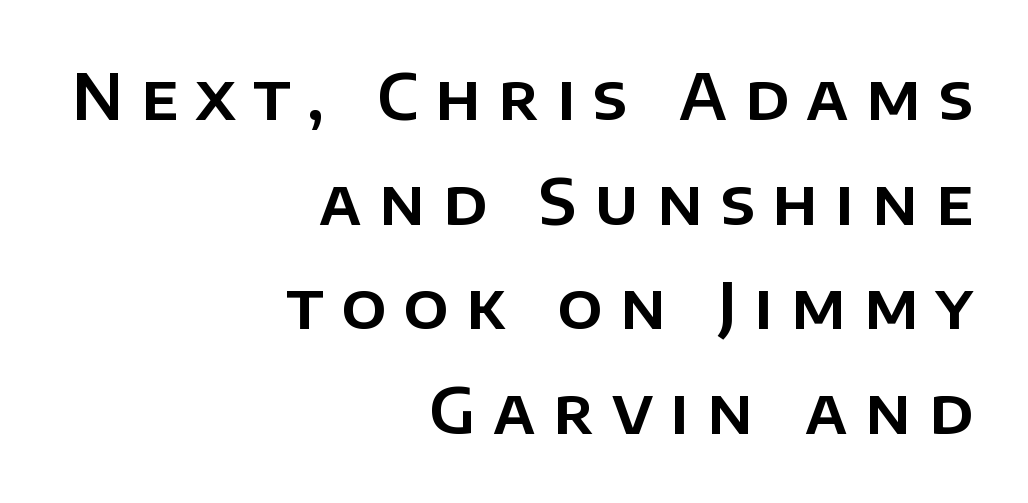
Q: Is the text italic (slanted)? A: No, it is upright.
Q: Is the typeface a serif or a sans-serif typeface? A: Sans-serif.
Q: Is the text underlined? A: No.
Q: How is the paragraph aligned? A: Right-aligned.
Q: Is the spacing between letters normal or unusually wide? A: Unusually wide.
Q: Is the spacing between lines tight, normal or loose? A: Normal.
Q: Width (condensed, normal, or wide)? A: Normal.
Q: Stroke contrast? A: Low.
Q: x-height? A: Large.
Q: Monospaced? A: No.
